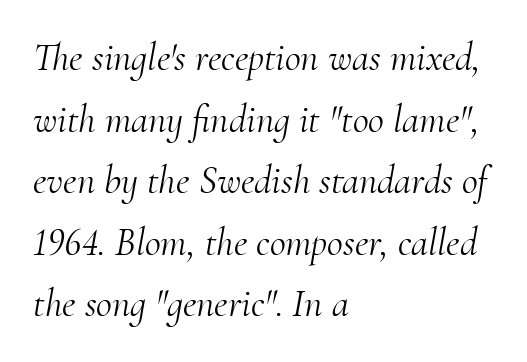
Q: Is the text bold? A: No.
Q: Is the text italic (slanted)? A: Yes, it leans right by about 10 degrees.
Q: Is the typeface a serif or a sans-serif typeface? A: Serif.
Q: Is the text underlined? A: No.
Q: How is the paragraph aligned? A: Left-aligned.
Q: Is the spacing between letters normal or unusually wide? A: Normal.
Q: Is the spacing between lines tight, normal or loose? A: Normal.
Q: Width (condensed, normal, or wide)? A: Normal.
Q: Stroke contrast? A: Medium.
Q: x-height? A: Small.
Q: Monospaced? A: No.
